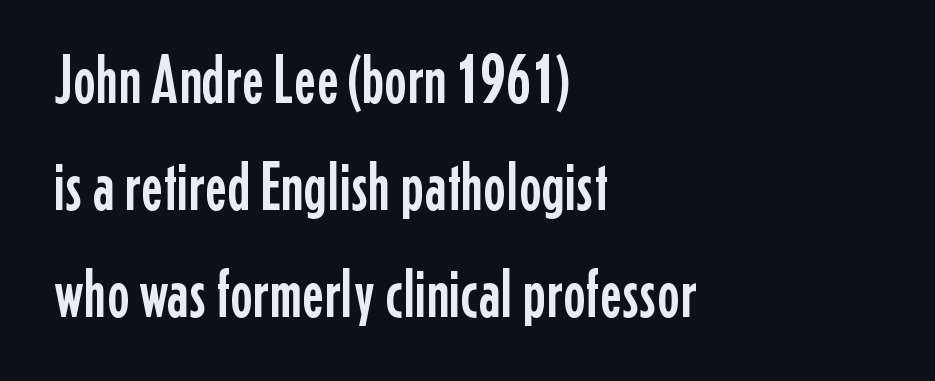
Q: Is the text italic (slanted)? A: No, it is upright.
Q: Is the typeface a serif or a sans-serif typeface? A: Sans-serif.
Q: Is the text underlined? A: No.
Q: How is the paragraph aligned? A: Left-aligned.
Q: Is the spacing between letters normal or unusually wide? A: Normal.
Q: Is the spacing between lines tight, normal or loose? A: Normal.
Q: Width (condensed, normal, or wide)? A: Condensed.
Q: Stroke contrast? A: Low.
Q: x-height? A: Medium.
Q: Monospaced? A: No.
